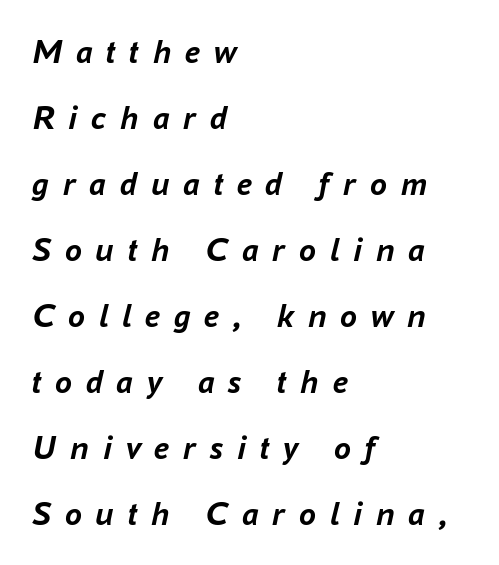
Q: Is the text bold? A: Yes.
Q: Is the text italic (slanted)? A: Yes, it leans right by about 16 degrees.
Q: Is the text underlined? A: No.
Q: How is the paragraph aligned? A: Left-aligned.
Q: Is the spacing between letters normal or unusually wide? A: Unusually wide.
Q: Is the spacing between lines tight, normal or loose? A: Loose.
Q: Width (condensed, normal, or wide)? A: Normal.
Q: Stroke contrast? A: Low.
Q: x-height? A: Medium.
Q: Monospaced? A: No.
